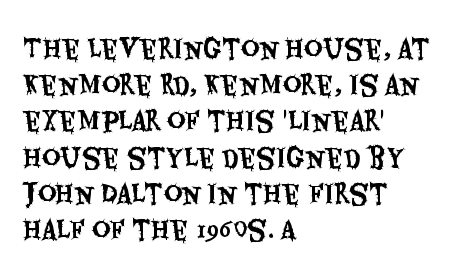
{"italic": "no", "underline": "no", "align": "left", "line_spacing": "normal", "line_spacing_ratio": 1.45, "letter_spacing": "normal", "letter_spacing_em": 0.0, "glyph_px": 25}
